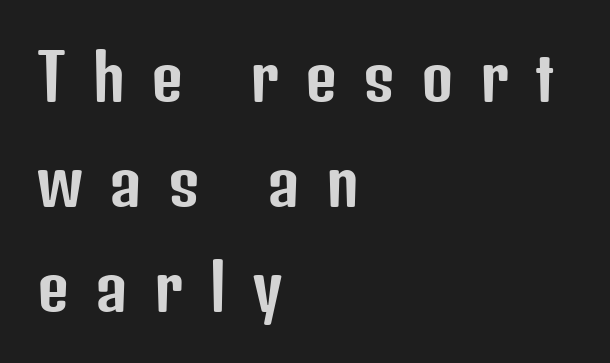
{"serif": "no", "italic": "no", "width": "condensed", "stroke_contrast": "low", "x_height": "medium", "monospaced": "no", "underline": "no", "align": "left", "line_spacing": "normal", "line_spacing_ratio": 1.69, "letter_spacing": "wide", "letter_spacing_em": 0.42, "glyph_px": 62}
